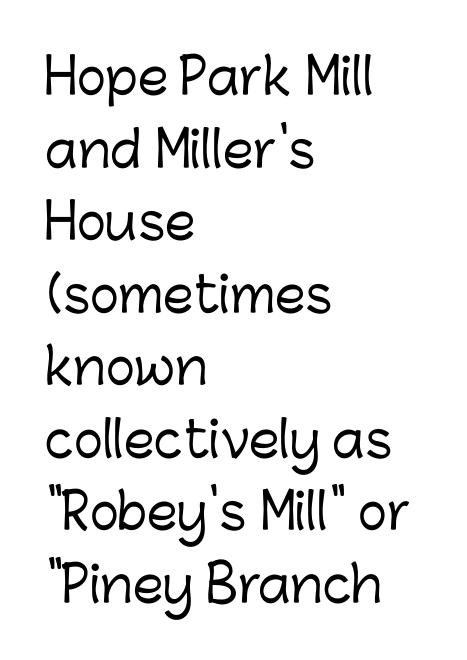
The type sits square on the baseline with zero lean. This rendering features lettering with no underline. The type is set solid horizontally, with unmodified tracking. Each letter keeps its own natural width here, so spacing adapts to shape.
